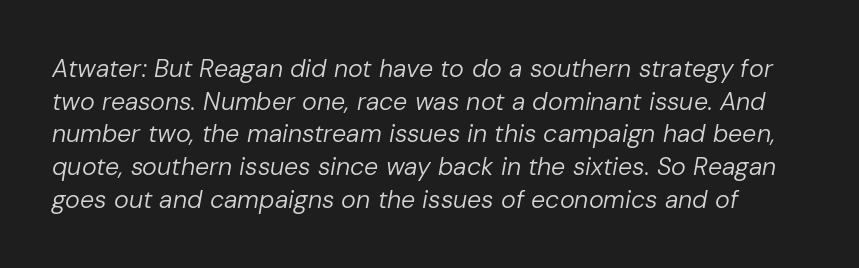
The image shows 25 px text type, italic (leaning right); set normal line spacing (1.31x), normal letter spacing, not underlined.
